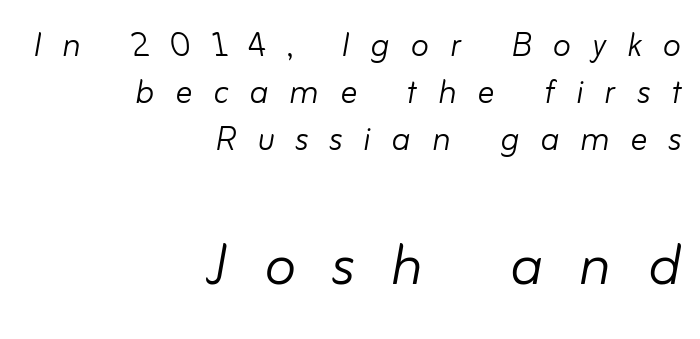
Q: Is the text bold? A: No.
Q: Is the text italic (slanted)? A: Yes, it leans right by about 10 degrees.
Q: Is the text underlined? A: No.
Q: How is the paragraph aligned? A: Right-aligned.
Q: Is the spacing between letters normal or unusually wide? A: Unusually wide.
Q: Is the spacing between lines tight, normal or loose? A: Tight.
Q: Which block of text is set in a larger size, the first (top) or the second (bottom)? A: The second (bottom) one.
Q: Width (condensed, normal, or wide)? A: Normal.
Q: Stroke contrast? A: Low.
Q: x-height? A: Small.
Q: Monospaced? A: No.
